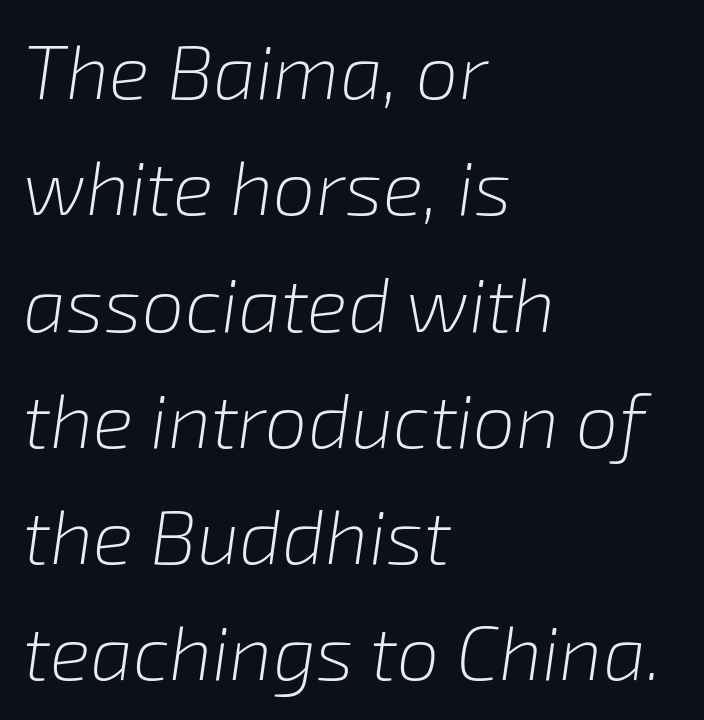
The image shows 76 px light type, italic (leaning right); set left-aligned, normal line spacing (1.53x), normal letter spacing, not underlined; low stroke contrast and a medium x-height.
